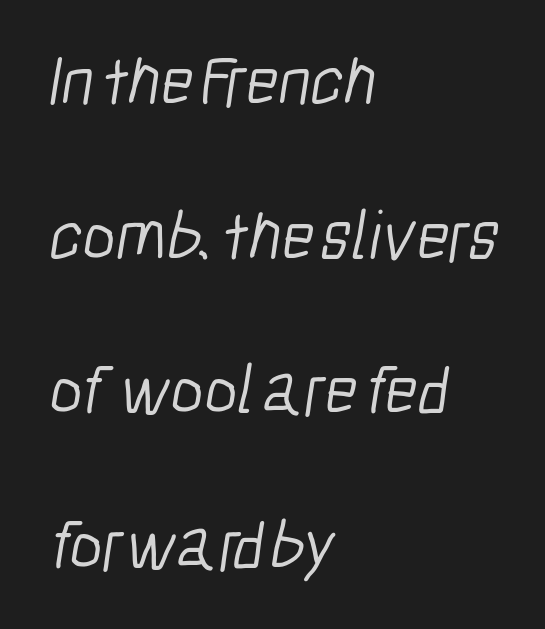
{"serif": "no", "bold": "no", "weight": "light", "width": "condensed", "stroke_contrast": "low", "x_height": "medium", "monospaced": "no", "underline": "no", "align": "left", "line_spacing": "loose", "line_spacing_ratio": 2.21, "letter_spacing": "normal", "letter_spacing_em": 0.0, "glyph_px": 70}
